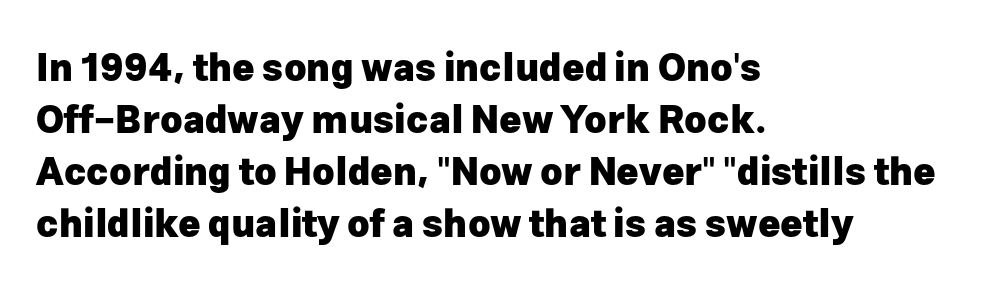
Q: Is the text bold? A: Yes.
Q: Is the text italic (slanted)? A: No, it is upright.
Q: Is the typeface a serif or a sans-serif typeface? A: Sans-serif.
Q: Is the text underlined? A: No.
Q: How is the paragraph aligned? A: Left-aligned.
Q: Is the spacing between letters normal or unusually wide? A: Normal.
Q: Is the spacing between lines tight, normal or loose? A: Normal.
Q: Width (condensed, normal, or wide)? A: Normal.
Q: Stroke contrast? A: Low.
Q: x-height? A: Medium.
Q: Monospaced? A: No.
